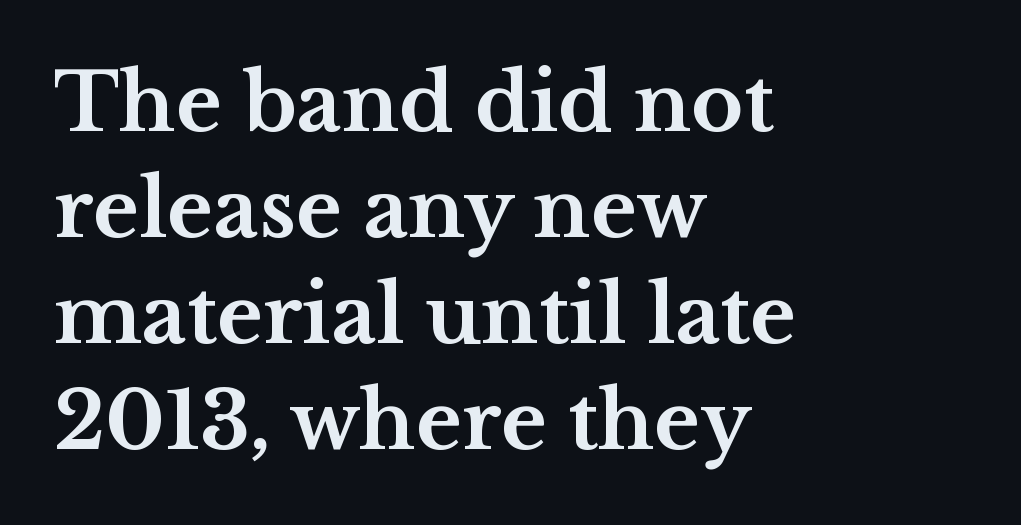
Quick note: underline off. This sample has the flowing, uneven cadence of proportional lettering. These lines sit exactly where default settings would place them. Examine the stroke ends and you'll spot serifs. The compositor pushed each line to the left boundary.
